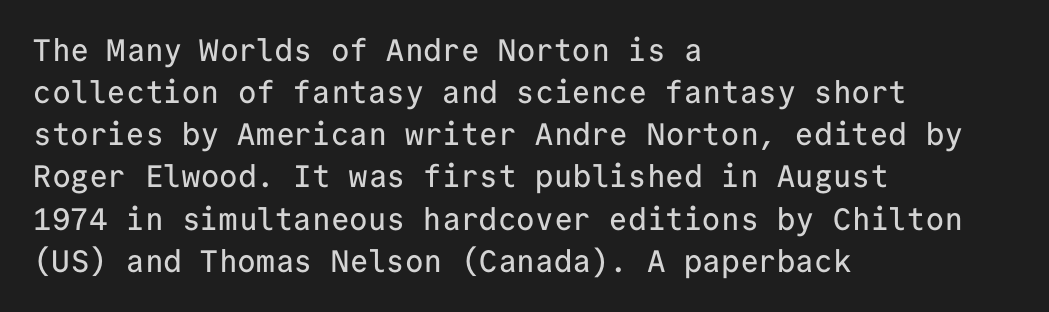
The image shows 31 px sans-serif type, upright, monospaced; set left-aligned, normal line spacing (1.36x), normal letter spacing, not underlined; low stroke contrast and a medium x-height.
